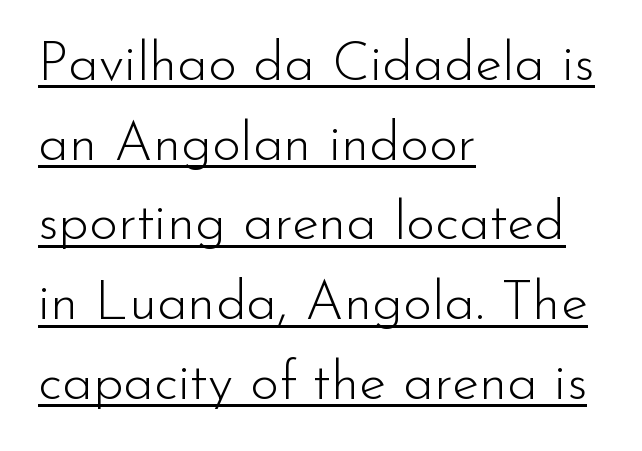
The image shows 55 px light sans-serif type, upright; set left-aligned, normal line spacing (1.45x), normal letter spacing, underlined; low stroke contrast and a small x-height.
